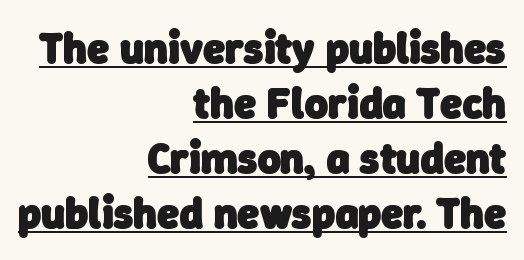
The image shows 44 px heavy sans-serif type; set right-aligned, normal line spacing (1.25x), normal letter spacing, underlined; low stroke contrast and a medium x-height.
